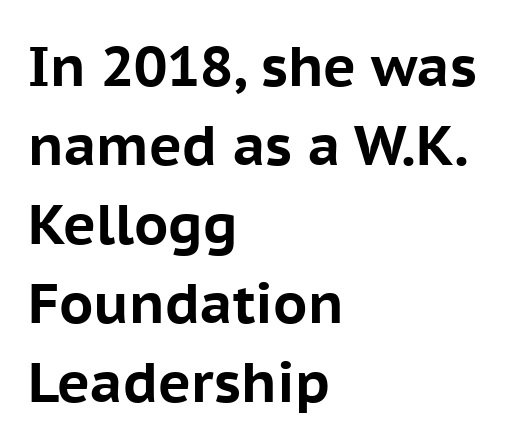
{"serif": "no", "italic": "no", "bold": "yes", "weight": "bold", "width": "normal", "stroke_contrast": "low", "x_height": "medium", "monospaced": "no", "underline": "no", "align": "left", "line_spacing": "normal", "line_spacing_ratio": 1.41, "letter_spacing": "normal", "letter_spacing_em": 0.0, "glyph_px": 56}
